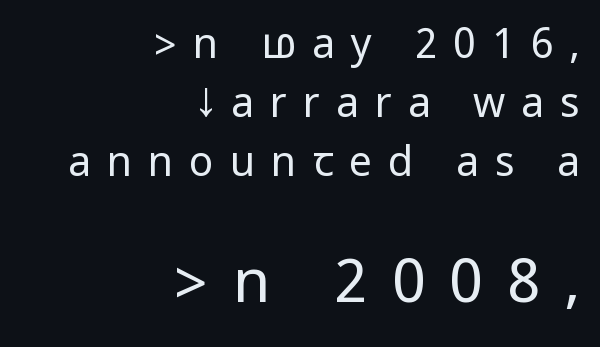
{"serif": "no", "italic": "no", "bold": "no", "weight": "regular", "width": "condensed", "stroke_contrast": "low", "underline": "no", "align": "right", "line_spacing": "normal", "line_spacing_ratio": 1.44, "letter_spacing": "wide", "letter_spacing_em": 0.39, "larger_block": "second", "size_ratio": 1.49, "glyph_px": 61}
